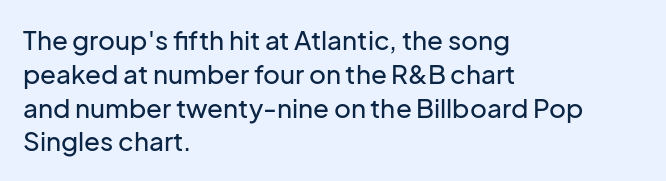
The ragged edge is on the right, which tells us the setting is flush left. How would I describe the line gaps? Plain and ordinary. This is the regular roman posture of the typeface. Only glyphs here, with clear space below each row.
